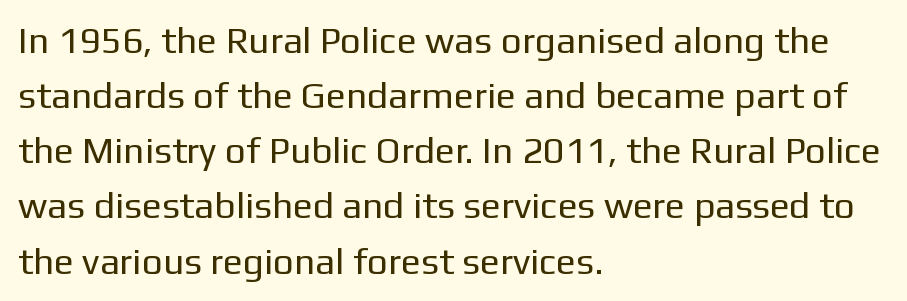
Counters stay open thanks to moderate or lighter strokes. Observe the absence of serifs on each vertical stroke in this sample. Rendered with straight, roman letterforms. The compositor pushed each line to the left boundary.
